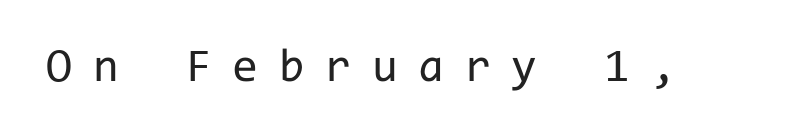
Stems here are at most as thick as an everyday book face. Posture: straight, roman, zero tilt. Someone cranked the tracking dial way up on this one. Letters rest on an invisible, unmarked baseline. Is this a fixed-width face? Yes — each glyph sits in an identical cell. The designer went with a sans here, leaving each stem footless.
